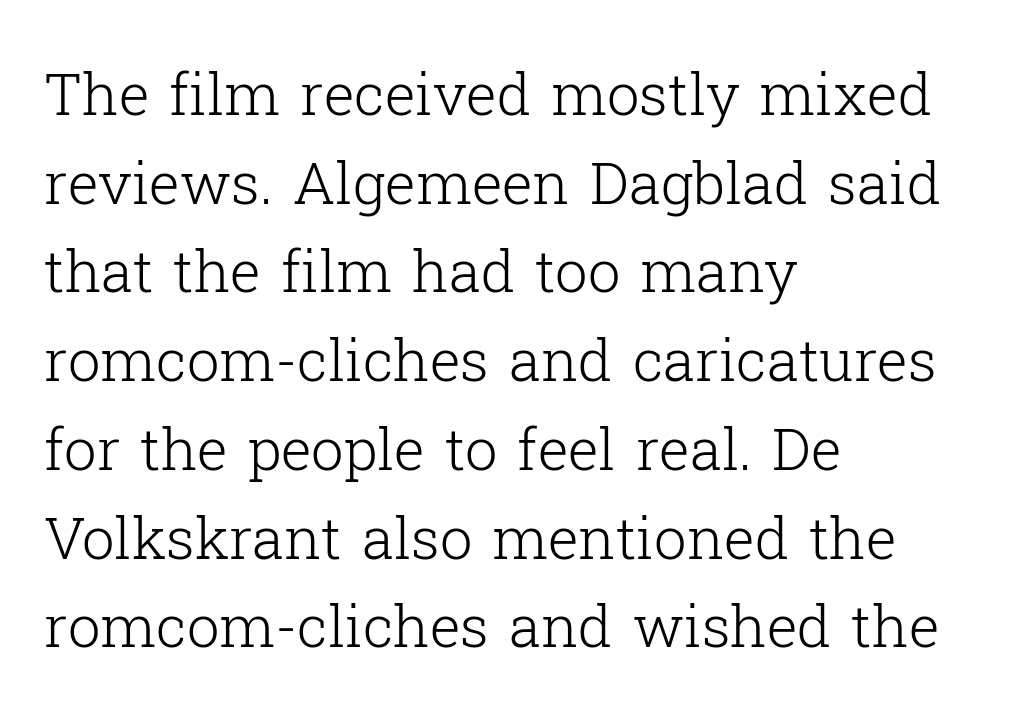
{"serif": "yes", "italic": "no", "bold": "no", "weight": "light", "width": "normal", "stroke_contrast": "low", "x_height": "medium", "monospaced": "no", "underline": "no", "align": "left", "line_spacing": "normal", "line_spacing_ratio": 1.53, "letter_spacing": "normal", "letter_spacing_em": 0.0, "glyph_px": 58}
